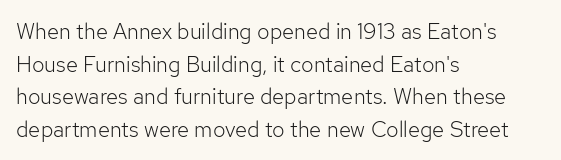
Rows of type keep a routine distance in the vertical direction. The space beneath each line is pristine and unruled. Which margin do the lines hug? The left one — the right edge is uneven. The letterforms sit shoulder to shoulder at normal distance.
